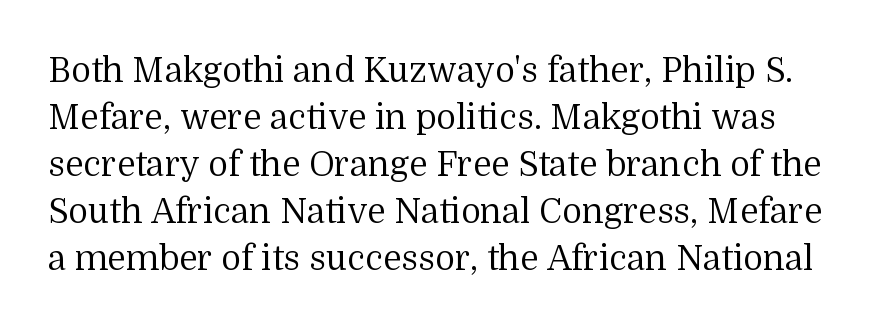
Type without underlining. Does extra space separate the letters? No, they use regular spacing. A serif font was chosen for this passage. Each new line begins a customary step beneath the previous one. Weight: regular or lighter.
